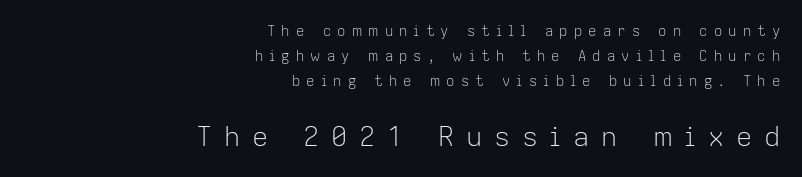
On a weight scale, this lands at 450 or below. Is the letter spacing exaggerated? Yes — the characters are pushed far apart. Decoration check: the copy has no underline. Compare the two chunks: the lower has the greater cap height.
